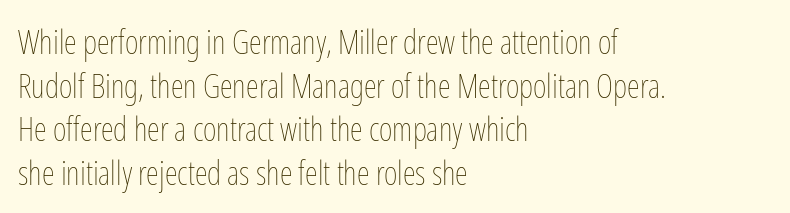
{"italic": "no", "bold": "no", "weight": "thin", "width": "condensed", "stroke_contrast": "low", "x_height": "medium", "monospaced": "no", "underline": "no", "align": "left", "line_spacing": "normal", "line_spacing_ratio": 1.32, "letter_spacing": "normal", "letter_spacing_em": 0.0, "glyph_px": 33}
